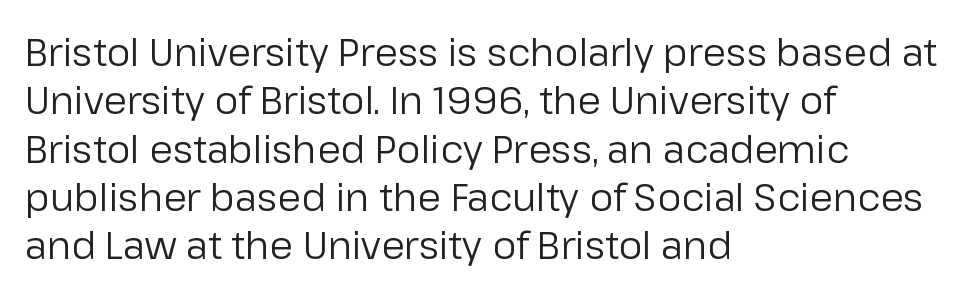
Q: Is the text bold? A: No.
Q: Is the text italic (slanted)? A: No, it is upright.
Q: Is the typeface a serif or a sans-serif typeface? A: Sans-serif.
Q: Is the text underlined? A: No.
Q: How is the paragraph aligned? A: Left-aligned.
Q: Is the spacing between letters normal or unusually wide? A: Normal.
Q: Is the spacing between lines tight, normal or loose? A: Normal.
Q: Width (condensed, normal, or wide)? A: Normal.
Q: Stroke contrast? A: Low.
Q: x-height? A: Medium.
Q: Monospaced? A: No.
